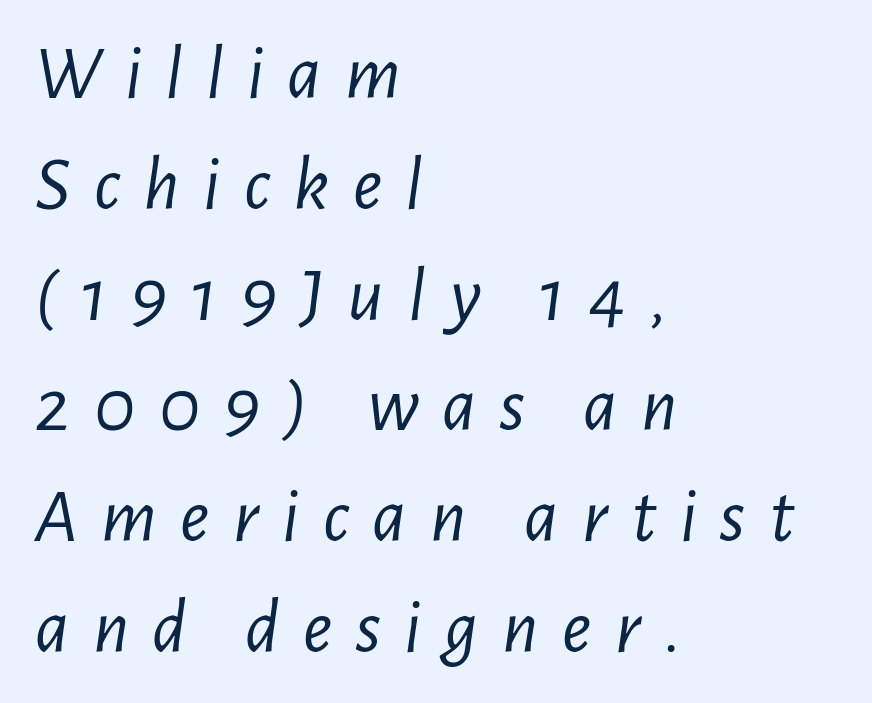
Q: Is the text bold? A: No.
Q: Is the text italic (slanted)? A: Yes, it leans right by about 7 degrees.
Q: Is the text underlined? A: No.
Q: How is the paragraph aligned? A: Left-aligned.
Q: Is the spacing between letters normal or unusually wide? A: Unusually wide.
Q: Is the spacing between lines tight, normal or loose? A: Normal.
Q: Width (condensed, normal, or wide)? A: Condensed.
Q: Stroke contrast? A: Low.
Q: x-height? A: Medium.
Q: Monospaced? A: No.
